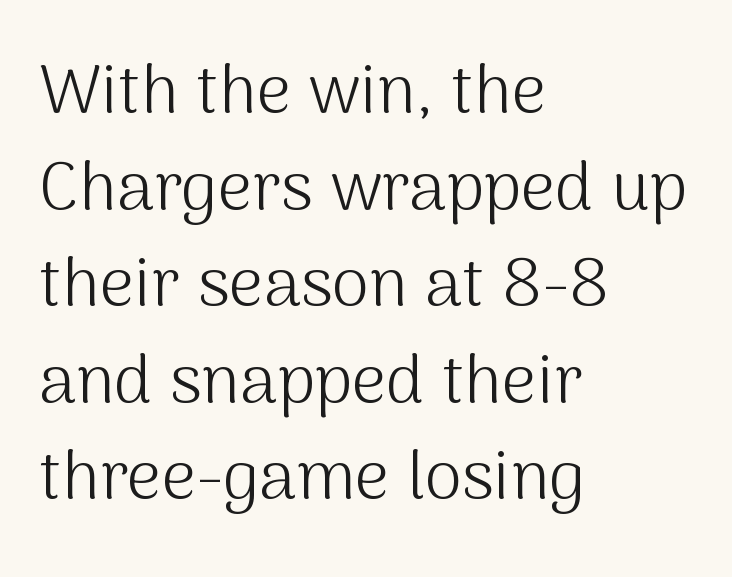
{"serif": "no", "italic": "no", "bold": "no", "weight": "light", "width": "normal", "stroke_contrast": "medium", "x_height": "medium", "monospaced": "no", "underline": "no", "align": "left", "line_spacing": "normal", "line_spacing_ratio": 1.42, "letter_spacing": "normal", "letter_spacing_em": 0.0, "glyph_px": 68}
